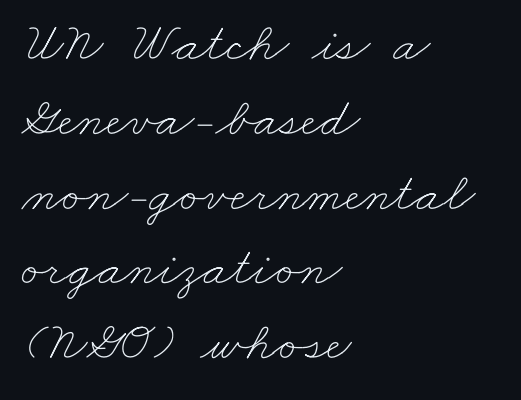
Q: Is the text bold? A: No.
Q: Is the text underlined? A: No.
Q: How is the paragraph aligned? A: Left-aligned.
Q: Is the spacing between letters normal or unusually wide? A: Normal.
Q: Is the spacing between lines tight, normal or loose? A: Normal.
Q: Width (condensed, normal, or wide)? A: Wide.
Q: Stroke contrast? A: Low.
Q: x-height? A: Small.
Q: Monospaced? A: No.
